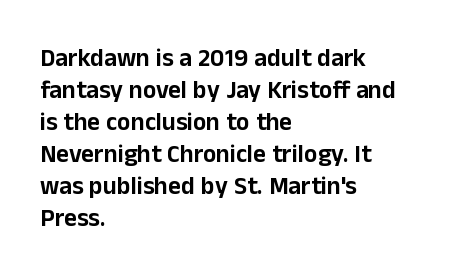
{"italic": "no", "underline": "no", "align": "left", "line_spacing": "normal", "line_spacing_ratio": 1.28, "letter_spacing": "normal", "letter_spacing_em": 0.0, "glyph_px": 25}
